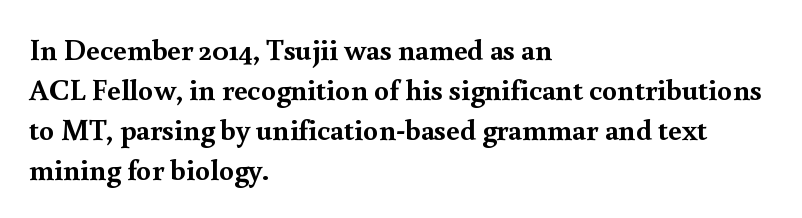
A normal amount of white space separates one row of letters from the next. Letter spacing: default. Do the characters align in a grid? No, the font is proportional. Yep, those are serifs on the letters.
